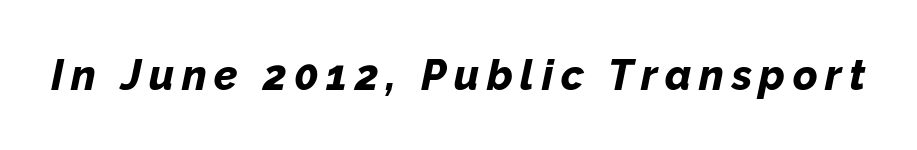
Chunky letters — that's bold for sure. Proportional: the letters do not fall into vertical columns. Tall strokes in this sample are angled rather than plumb. Descender tails drop into unmarked territory.
